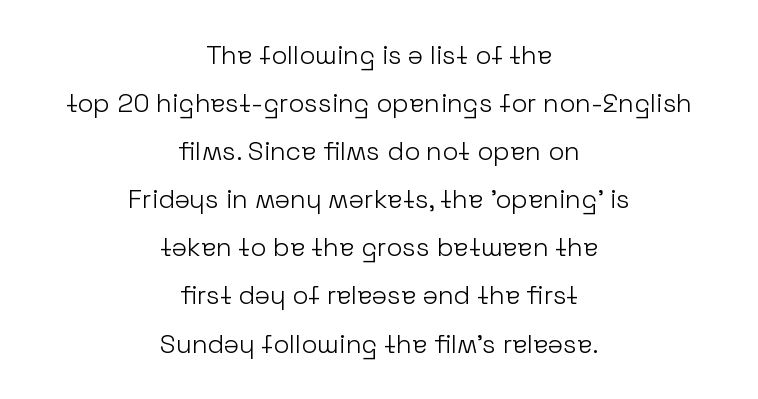
Q: Is the text bold? A: No.
Q: Is the text italic (slanted)? A: No, it is upright.
Q: Is the text underlined? A: No.
Q: How is the paragraph aligned? A: Centered.
Q: Is the spacing between letters normal or unusually wide? A: Normal.
